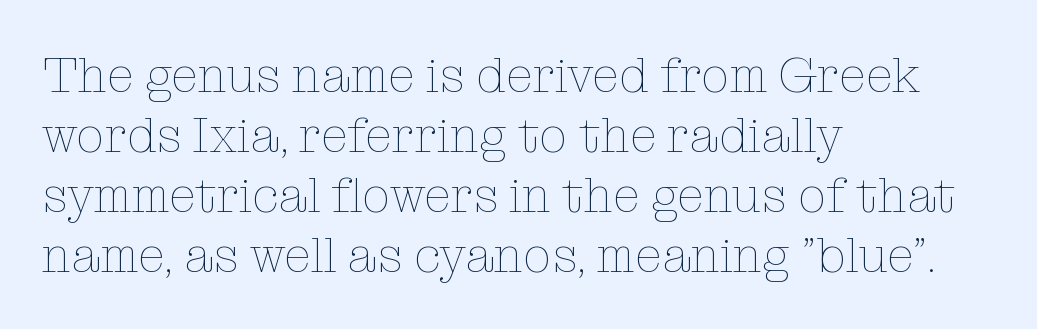
A classic flush-left, rag-right setting is used for this passage. Is there any slant? The stems are plumb. Short note: letters normally spaced. No chunkiness to these letters — they're not bold. The glyphs are unaccompanied by any horizontal stroke below them.
